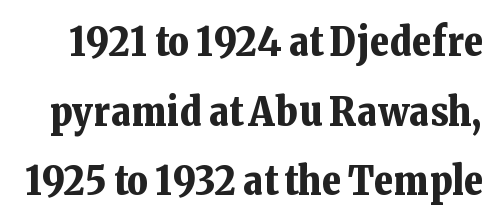
The image shows 40 px bold serif type, upright; set line spacing 1.74x, normal letter spacing, not underlined; low stroke contrast and a medium x-height.
